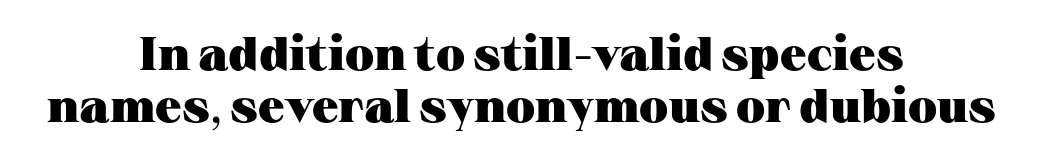
The image shows 47 px heavy, wide serif type, upright; set centered, tight line spacing (1.11x), normal letter spacing, not underlined; medium stroke contrast and a medium x-height.
